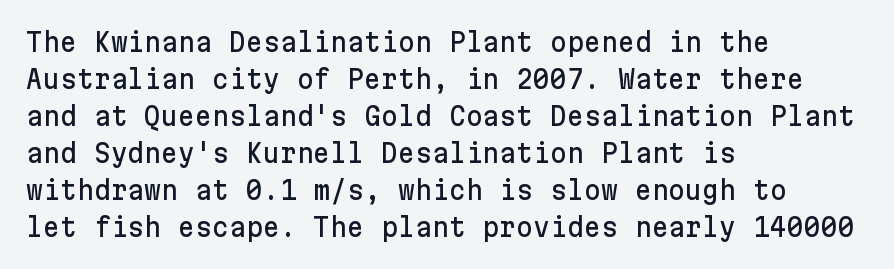
{"italic": "no", "underline": "no", "align": "left", "line_spacing": "normal", "line_spacing_ratio": 1.42, "letter_spacing": "normal", "letter_spacing_em": 0.0, "glyph_px": 26}
